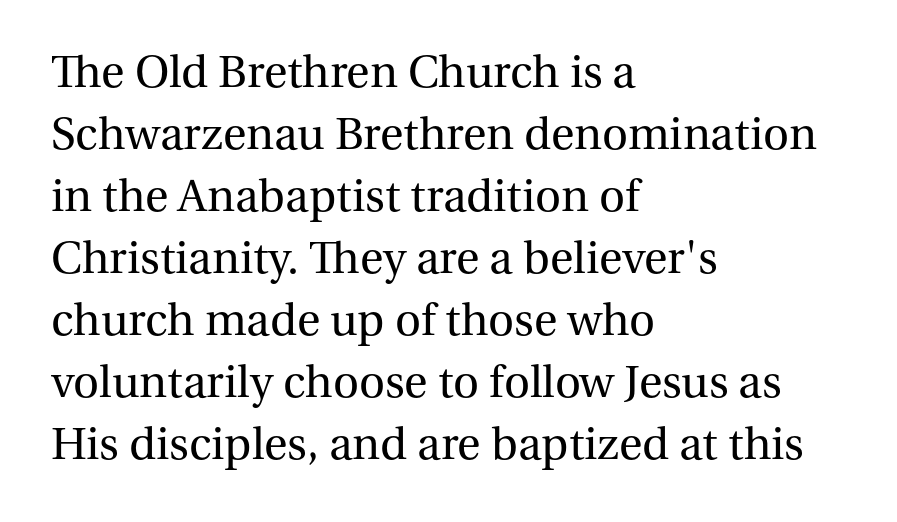
The image shows 48 px regular-weight serif type, upright; set left-aligned, normal line spacing (1.29x), normal letter spacing, not underlined; medium stroke contrast and a medium x-height.
